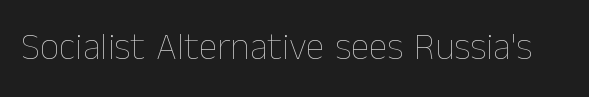
Is this a fixed-width face? No — the glyphs have proportional, varying widths. Each stroke keeps to a modest, everyday thickness or less. A typesetter would mark this as roman, not italic. Clear beneath every line of the passage. No extra tracking has been applied to these lines.
